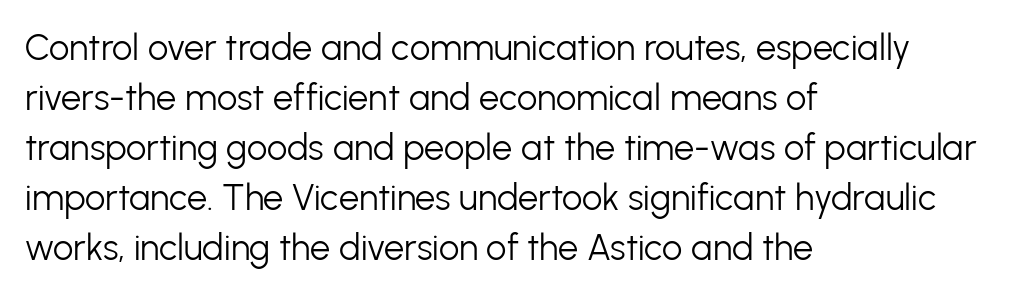
Q: Is the text bold? A: No.
Q: Is the text italic (slanted)? A: No, it is upright.
Q: Is the typeface a serif or a sans-serif typeface? A: Sans-serif.
Q: Is the text underlined? A: No.
Q: How is the paragraph aligned? A: Left-aligned.
Q: Is the spacing between letters normal or unusually wide? A: Normal.
Q: Is the spacing between lines tight, normal or loose? A: Normal.
Q: Width (condensed, normal, or wide)? A: Normal.
Q: Stroke contrast? A: Low.
Q: x-height? A: Medium.
Q: Monospaced? A: No.
